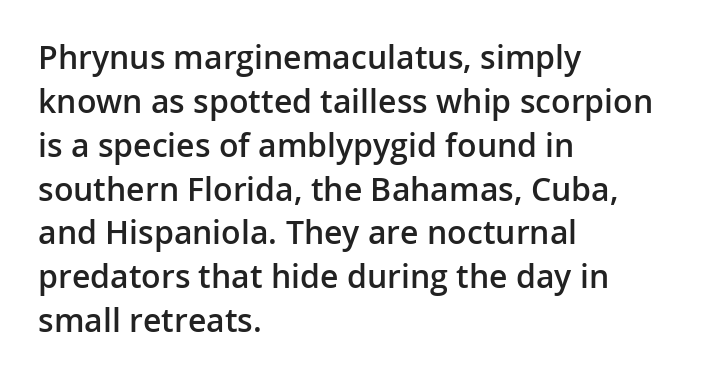
This sample uses an upright cut, with every glyph sitting square on the baseline. Left-aligned paragraph, ragged on the right. Descenders hang freely into open space. Is this a fixed-width face? No — the glyphs have proportional, varying widths. Moderately thickened strokes mark this as semibold type. Students, note that the glyphs here touch the page at normal intervals.
